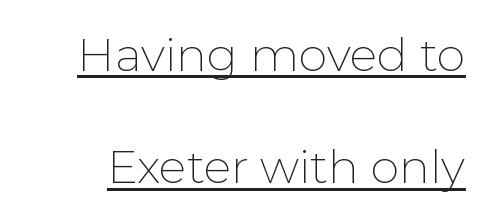
The strokes carry an ordinary text weight at most. These lines are rendered in a variable-pitch font. Tracking value appears to be zero — textbook default spacing. The glyphs are accompanied by a horizontal stroke just below them. Posture: vertical. The line-height multiplier appears high, well above default.
